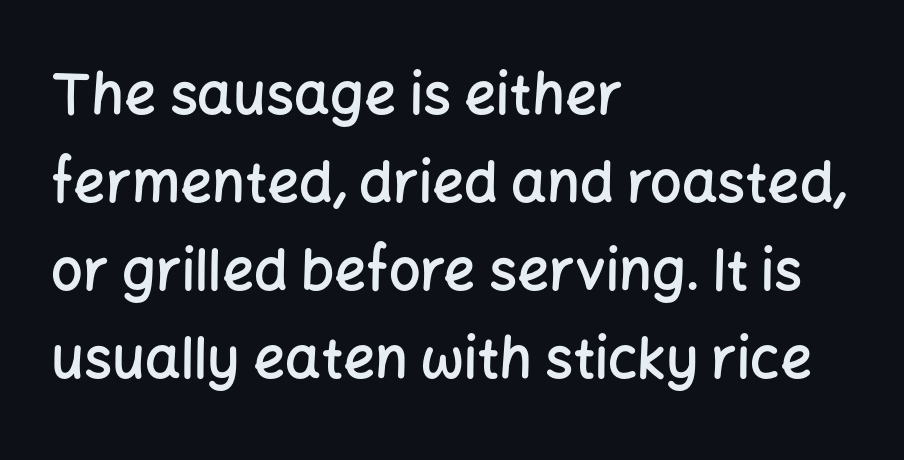
{"serif": "no", "italic": "no", "bold": "semi", "weight": "semibold", "width": "normal", "stroke_contrast": "low", "x_height": "medium", "monospaced": "no", "underline": "no", "align": "left", "line_spacing": "normal", "line_spacing_ratio": 1.57, "letter_spacing": "normal", "letter_spacing_em": 0.0, "glyph_px": 56}
